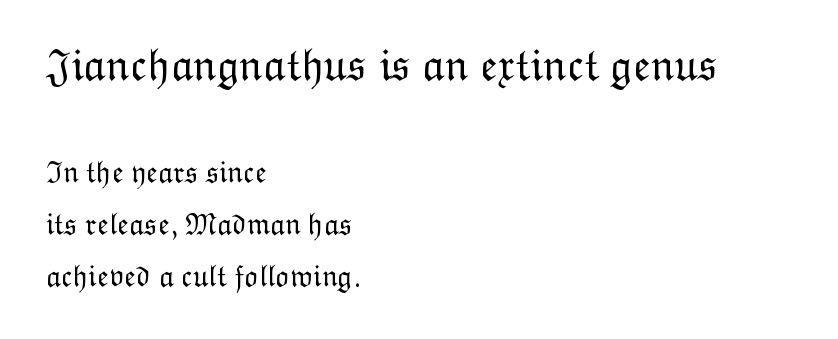
Just letters on the line, the space beneath them empty. A typesetter would call this zero additional tracking. Heft: none added — not bold. Notice how the stems are strictly vertical — no italics here. Does the copy run flush right? No — it runs flush left.
